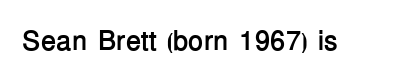
The image shows 28 px semibold sans-serif type, upright; set normal letter spacing, not underlined; low stroke contrast and a medium x-height.
